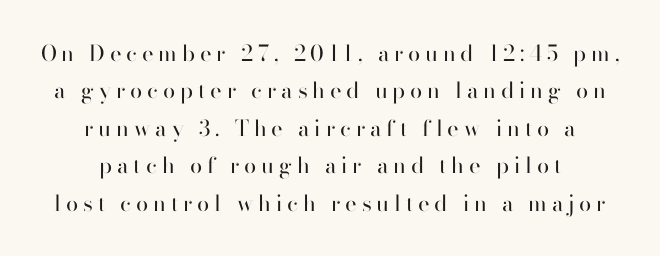
The specimen reads as upright at a glance. Bare-footed words on every line. Summary of weight: not heavy and not bold. Compared with a flush-left layout, this one balances lines on the center instead.
